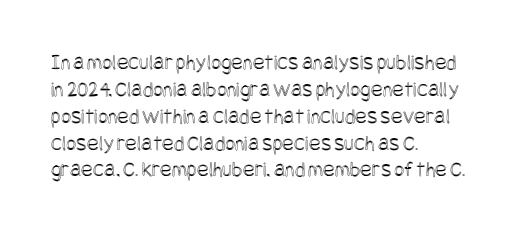
{"italic": "no", "underline": "no", "align": "left", "line_spacing_ratio": 1.22, "letter_spacing": "normal", "letter_spacing_em": 0.0, "glyph_px": 22}
